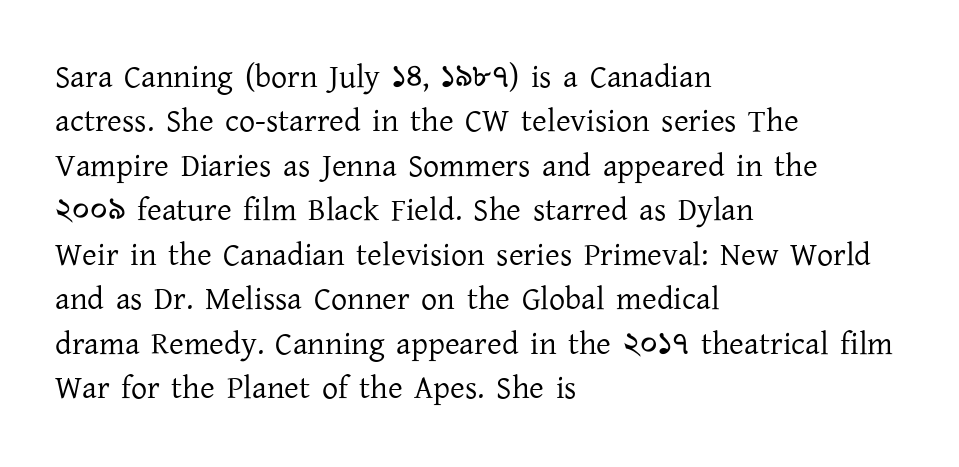
Q: Is the text bold? A: No.
Q: Is the text italic (slanted)? A: No, it is upright.
Q: Is the typeface a serif or a sans-serif typeface? A: Serif.
Q: Is the text underlined? A: No.
Q: How is the paragraph aligned? A: Left-aligned.
Q: Is the spacing between letters normal or unusually wide? A: Normal.
Q: Is the spacing between lines tight, normal or loose? A: Normal.
Q: Width (condensed, normal, or wide)? A: Normal.
Q: Stroke contrast? A: Low.
Q: x-height? A: Medium.
Q: Monospaced? A: No.
